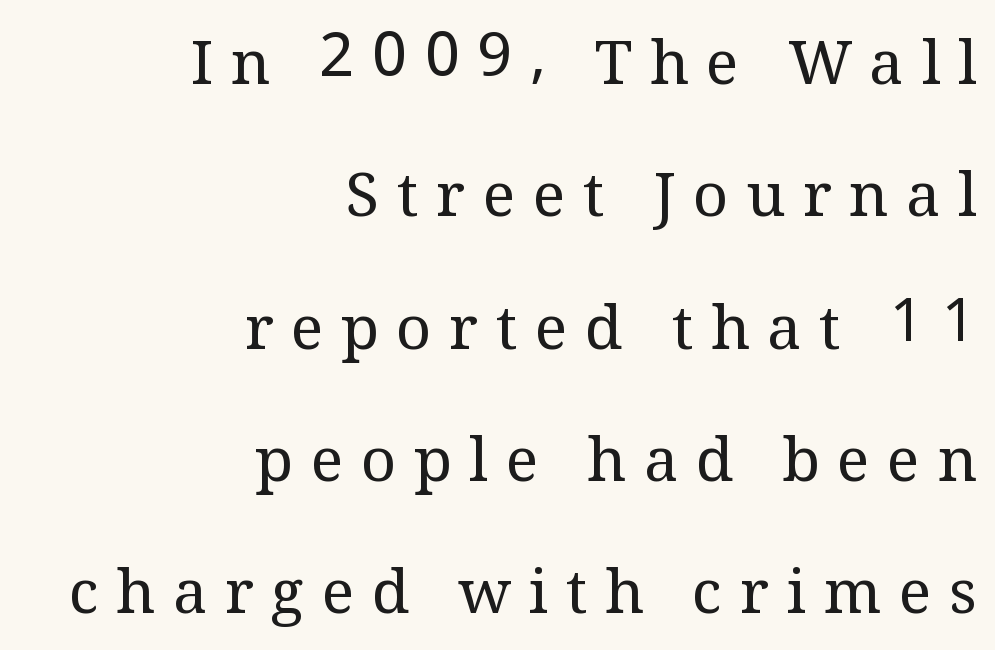
The image shows 61 px regular-weight serif type, upright; set right-aligned, loose line spacing (2.17x), unusually wide letter spacing (+0.29 em), not underlined; medium stroke contrast and a medium x-height.
